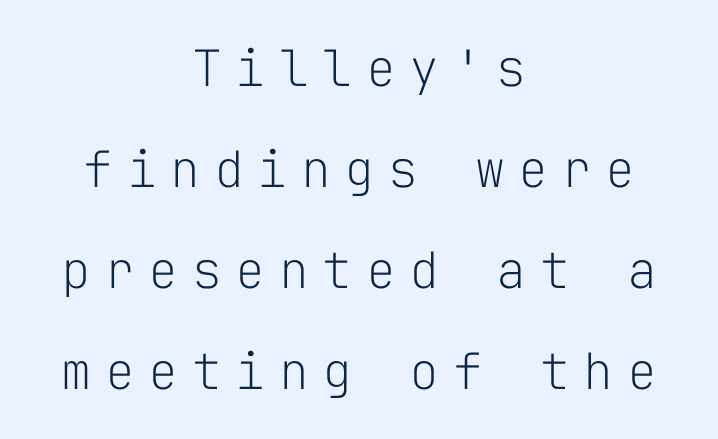
{"serif": "no", "italic": "no", "bold": "no", "weight": "light", "width": "normal", "stroke_contrast": "low", "x_height": "medium", "monospaced": "yes", "underline": "no", "align": "center", "line_spacing": "loose", "line_spacing_ratio": 2.02, "letter_spacing": "wide", "letter_spacing_em": 0.27, "glyph_px": 50}
